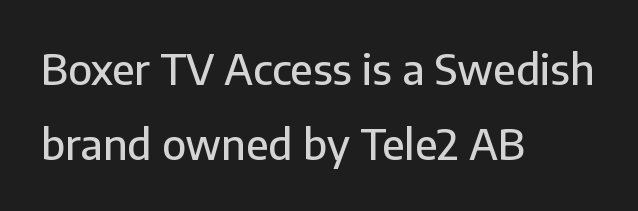
In terms of letterspacing, this is plain default setting. The glyphs are unaccompanied by any horizontal stroke below them. The typography opts for an upright posture over an oblique one. A sans-serif font was chosen for this passage. All the whitespace from short lines collects on the right. The letters advance in unequal steps, a hallmark of proportional type.
